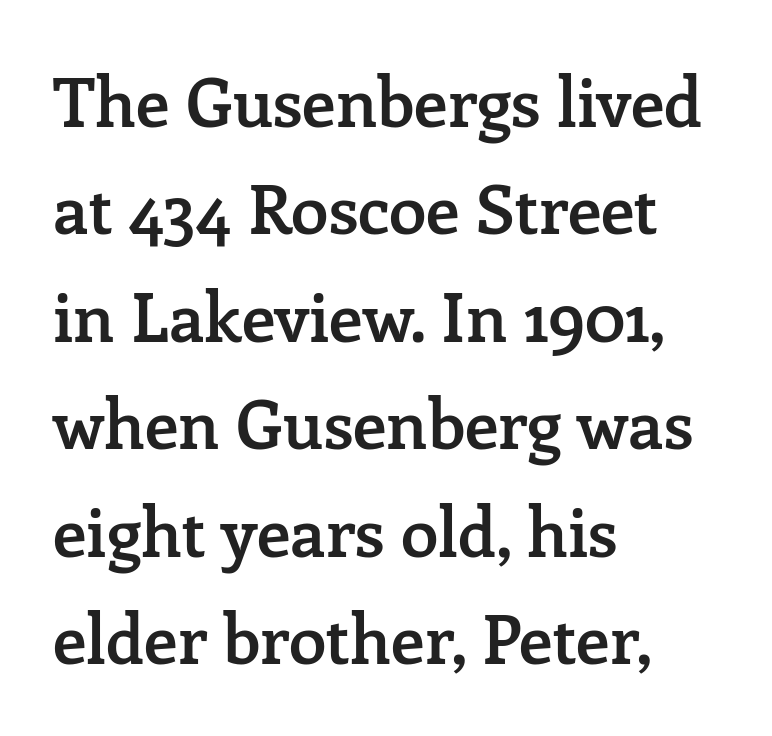
{"serif": "yes", "italic": "no", "bold": "semi", "weight": "semibold", "width": "normal", "stroke_contrast": "low", "x_height": "medium", "monospaced": "no", "underline": "no", "align": "left", "line_spacing": "normal", "line_spacing_ratio": 1.58, "letter_spacing": "normal", "letter_spacing_em": 0.0, "glyph_px": 68}
